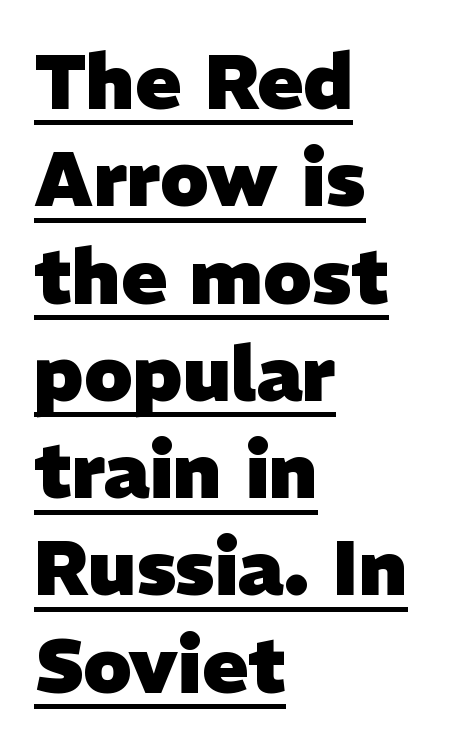
Q: Is the text bold? A: Yes.
Q: Is the typeface a serif or a sans-serif typeface? A: Sans-serif.
Q: Is the text underlined? A: Yes.
Q: How is the paragraph aligned? A: Left-aligned.
Q: Is the spacing between letters normal or unusually wide? A: Normal.
Q: Is the spacing between lines tight, normal or loose? A: Normal.
Q: Width (condensed, normal, or wide)? A: Normal.
Q: Stroke contrast? A: Low.
Q: x-height? A: Medium.
Q: Monospaced? A: No.
